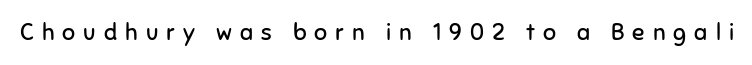
Characters follow at a spacing far wider than the type designer built in. The letterforms sit at book weight or below. Descender tails drop into unmarked territory. Notice how the stems are strictly vertical — no italics here.
